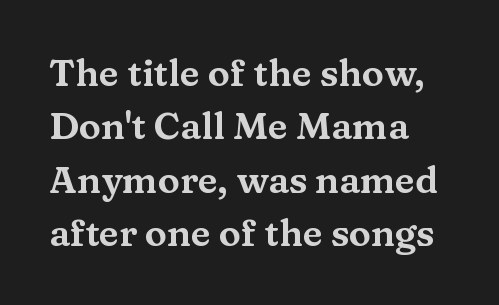
The image shows 37 px wide serif type, upright; set left-aligned, normal line spacing (1.44x), normal letter spacing, not underlined; medium stroke contrast and a medium x-height.
